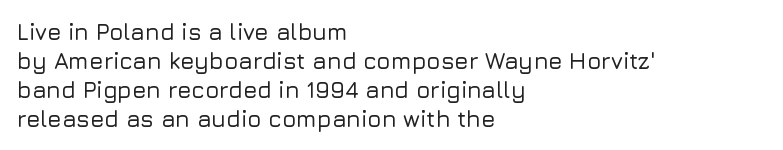
The image shows 23 px text type, upright; set left-aligned, normal line spacing (1.26x), normal letter spacing, not underlined.
